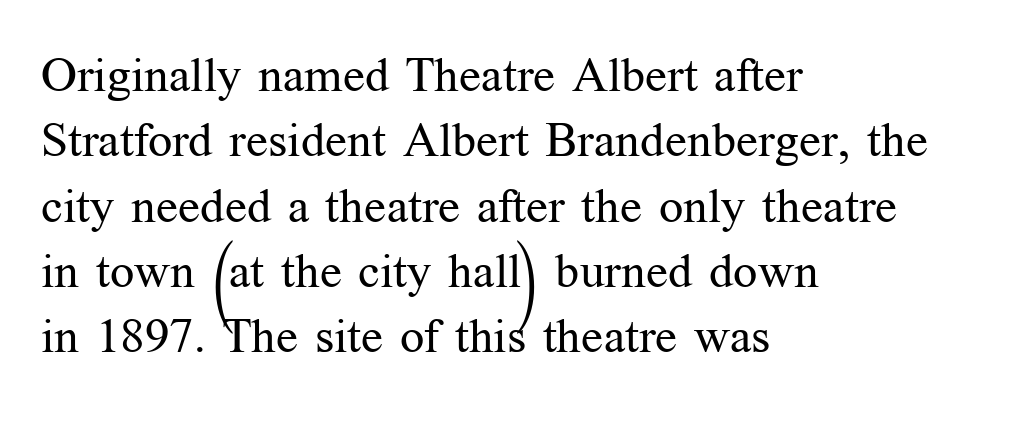
{"serif": "yes", "italic": "no", "bold": "no", "weight": "regular", "width": "normal", "stroke_contrast": "medium", "x_height": "medium", "monospaced": "no", "underline": "no", "align": "left", "line_spacing": "normal", "line_spacing_ratio": 1.36, "letter_spacing": "normal", "letter_spacing_em": 0.0, "glyph_px": 48}
